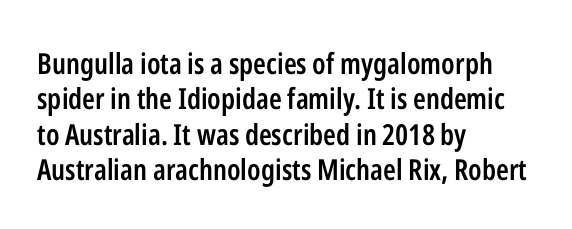
These lines stack with their left ends in a neat column. Words appear dense and cohesive because spacing is normal. Beneath every word, the page is bare. Ascenders rise straight up at ninety degrees.
